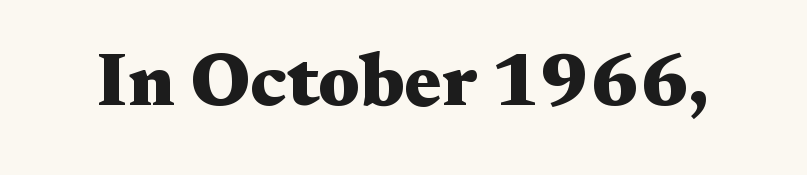
The strokes are fattened all the way to bold. Does the lettering tilt? It doesn't — this is upright. Does the type have serifs? Yes, each stem ends in a small foot. The line texture is even and compact thanks to regular tracking. The rendering uses natural spacing where letterforms have individual widths.
